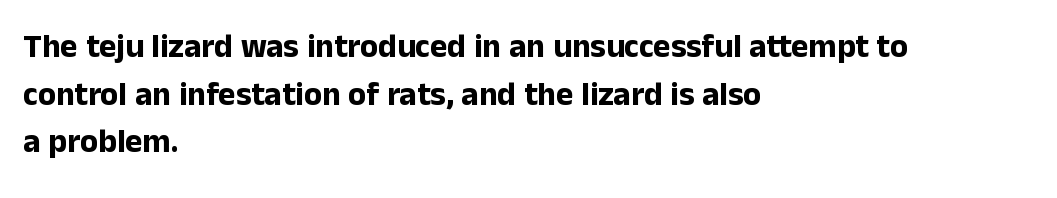
{"serif": "no", "italic": "no", "bold": "yes", "weight": "bold", "width": "normal", "stroke_contrast": "low", "x_height": "medium", "monospaced": "no", "underline": "no", "align": "left", "line_spacing": "normal", "line_spacing_ratio": 1.44, "letter_spacing": "normal", "letter_spacing_em": 0.0, "glyph_px": 33}
